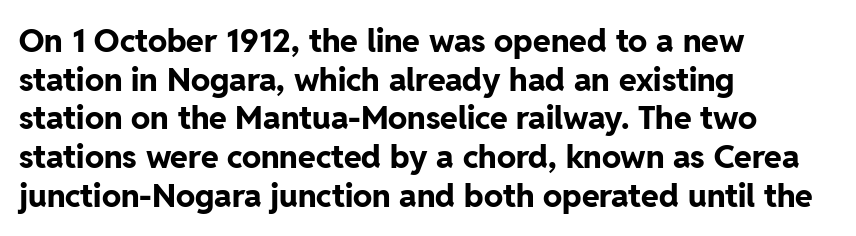
The image shows 32 px bold sans-serif type, upright; set left-aligned, line spacing 1.21x, normal letter spacing, not underlined; low stroke contrast and a medium x-height.
